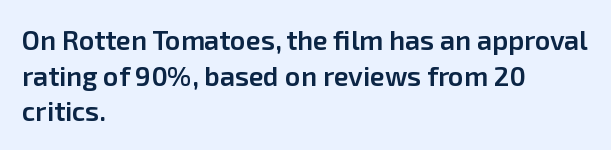
Compared with an ordinary text face, these strokes are moderately heavier — a semibold. The type sits square on the baseline with zero lean. The letters sit at their default tracking, neither squeezed nor spread. A normal amount of white space separates one row of letters from the next.
